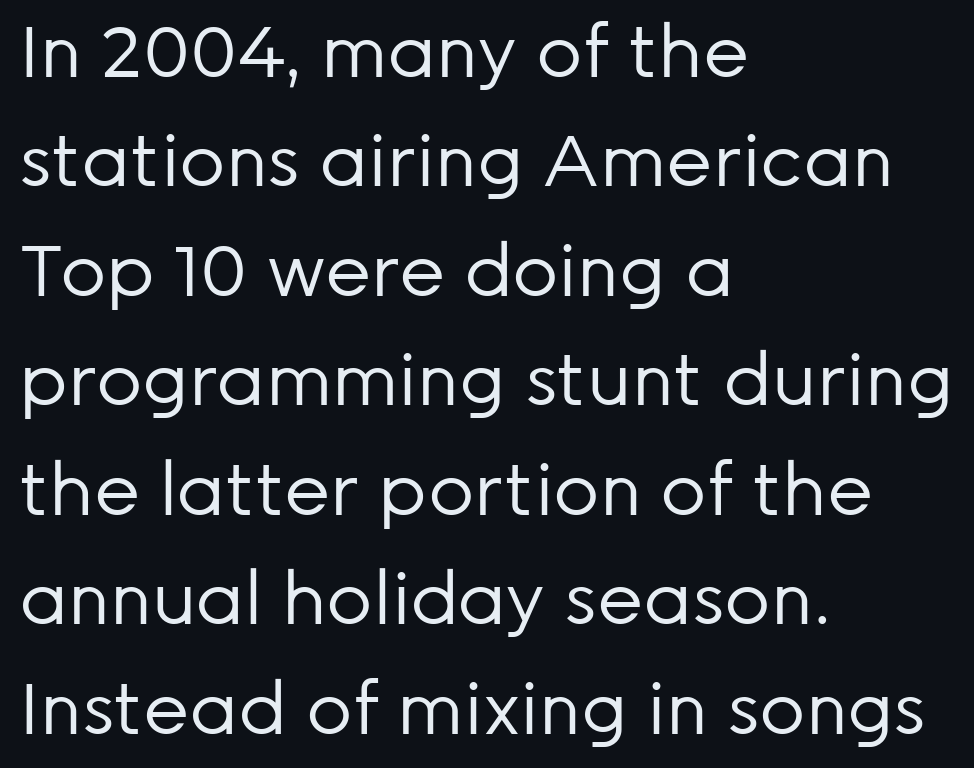
Stroke mass is kept to a normal reading level or below. This rendering features lettering with no underline. The type is set solid horizontally, with unmodified tracking. Each letter keeps its own natural width here, so spacing adapts to shape. The designer went with a sans here, leaving each stem footless.
